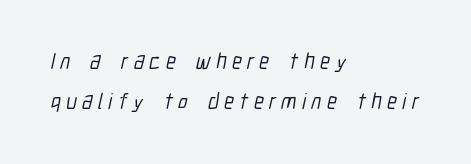
The image shows 22 px text type; set left-aligned, line spacing 1.83x, unusually wide letter spacing (+0.24 em), not underlined.
